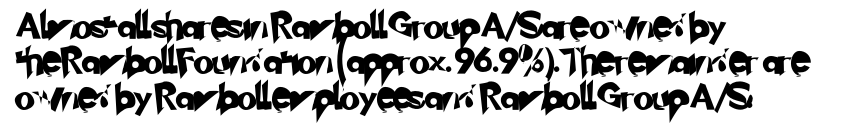
Q: Is the text underlined? A: No.
Q: How is the paragraph aligned? A: Left-aligned.
Q: Is the spacing between letters normal or unusually wide? A: Normal.
Q: Is the spacing between lines tight, normal or loose? A: Normal.
